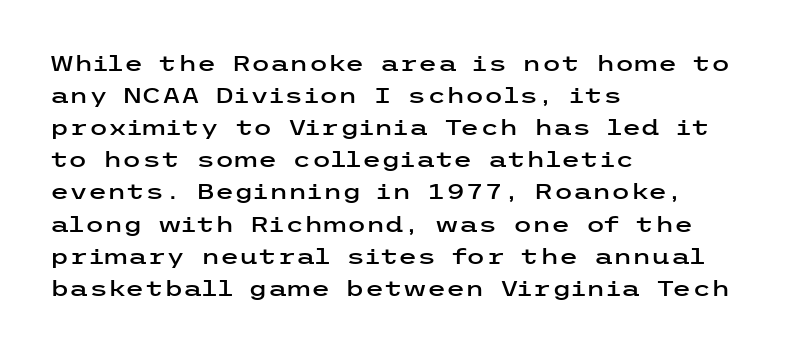
Q: Is the text italic (slanted)? A: No, it is upright.
Q: Is the text underlined? A: No.
Q: How is the paragraph aligned? A: Left-aligned.
Q: Is the spacing between letters normal or unusually wide? A: Normal.
Q: Is the spacing between lines tight, normal or loose? A: Normal.
